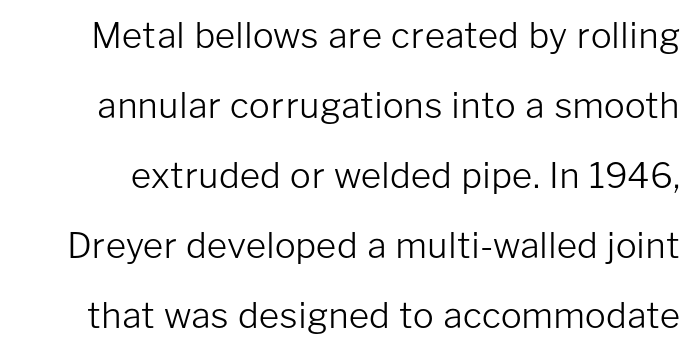
The typeface has the unassuming heft of standard copy or less. You could fit nearly another row in the gap between these rows. Observe the ordinary spacing: letters are neighbours, not strangers. The lettering holds an erect, upright posture throughout.
